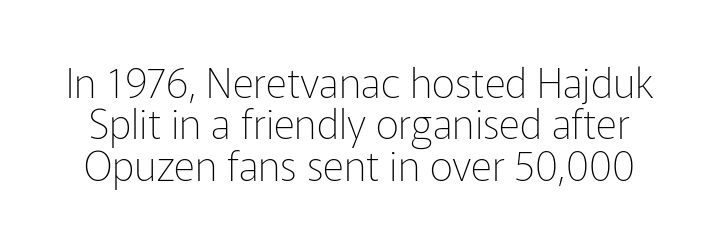
The image shows 41 px thin sans-serif type, upright; set tight line spacing (1.01x), normal letter spacing, not underlined; low stroke contrast and a medium x-height.
